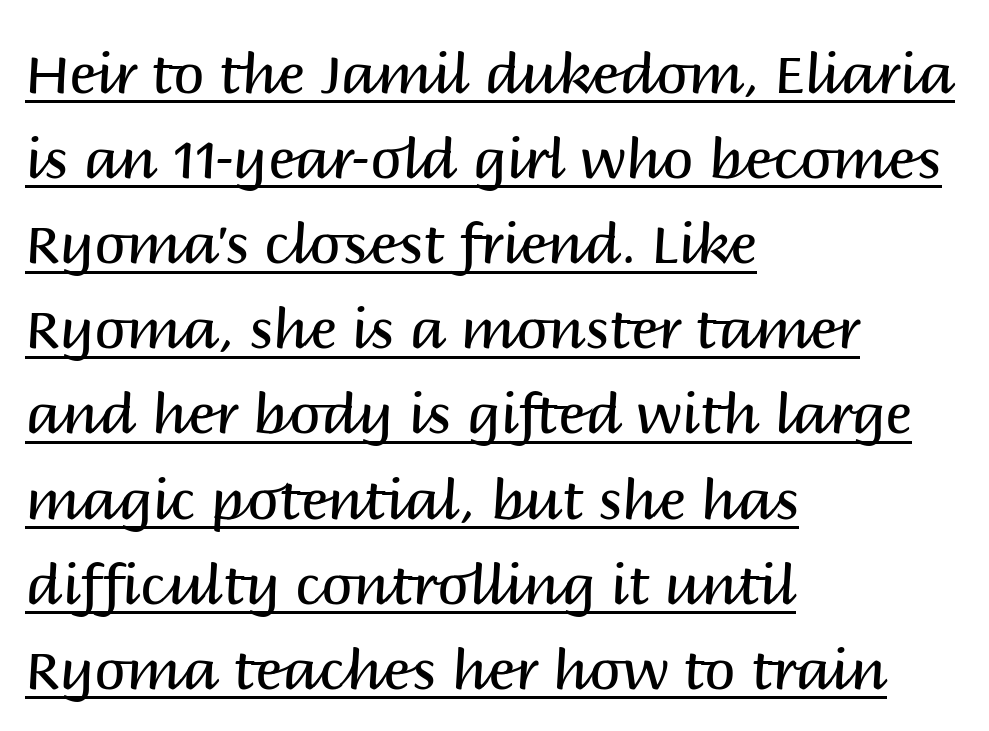
{"serif": "no", "bold": "no", "weight": "regular", "width": "normal", "stroke_contrast": "medium", "x_height": "large", "monospaced": "no", "underline": "yes", "align": "left", "line_spacing": "normal", "line_spacing_ratio": 1.52, "letter_spacing": "normal", "letter_spacing_em": 0.0, "glyph_px": 56}
